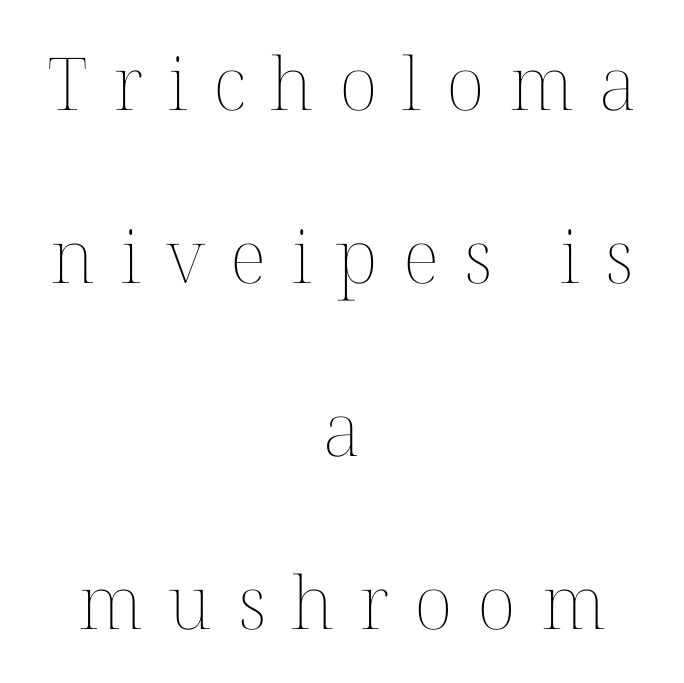
Q: Is the text bold? A: No.
Q: Is the text italic (slanted)? A: No, it is upright.
Q: Is the text underlined? A: No.
Q: How is the paragraph aligned? A: Centered.
Q: Is the spacing between letters normal or unusually wide? A: Unusually wide.
Q: Is the spacing between lines tight, normal or loose? A: Loose.
Q: Width (condensed, normal, or wide)? A: Normal.
Q: Stroke contrast? A: Medium.
Q: x-height? A: Medium.
Q: Monospaced? A: No.
